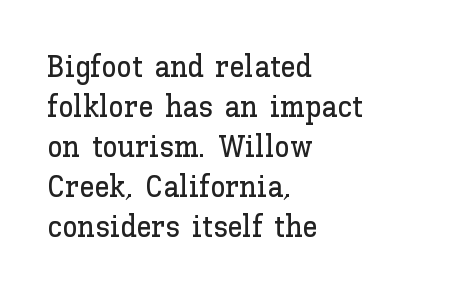
The image shows 31 px text type, upright; set left-aligned, normal line spacing (1.29x), normal letter spacing, not underlined; low stroke contrast and a medium x-height.
